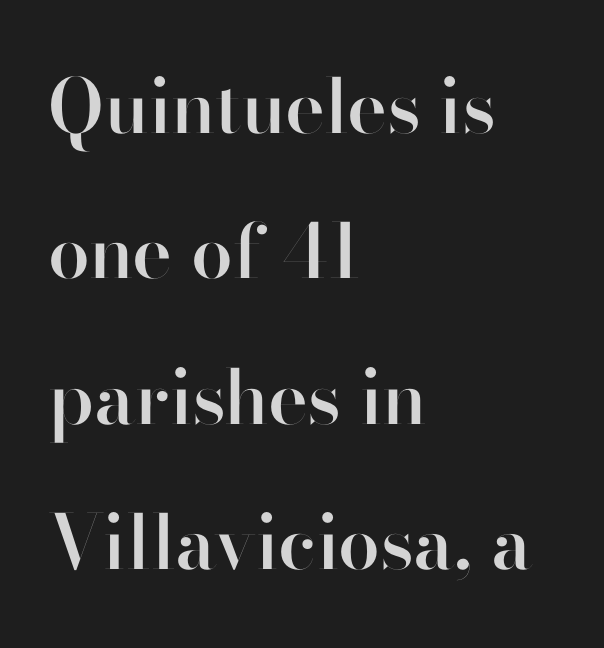
Q: Is the text bold? A: Semi-bold.
Q: Is the text italic (slanted)? A: No, it is upright.
Q: Is the typeface a serif or a sans-serif typeface? A: Sans-serif.
Q: Is the text underlined? A: No.
Q: How is the paragraph aligned? A: Left-aligned.
Q: Is the spacing between letters normal or unusually wide? A: Normal.
Q: Is the spacing between lines tight, normal or loose? A: Loose.
Q: Width (condensed, normal, or wide)? A: Normal.
Q: Stroke contrast? A: High.
Q: x-height? A: Small.
Q: Monospaced? A: No.
